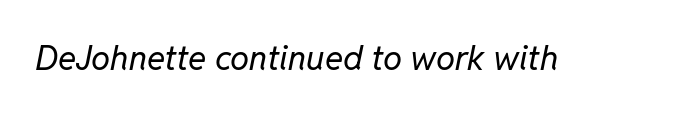
{"italic": "yes", "lean": "right", "slant_degrees": 11, "bold": "no", "weight": "regular", "width": "normal", "stroke_contrast": "low", "x_height": "medium", "monospaced": "no", "underline": "no", "letter_spacing": "normal", "letter_spacing_em": 0.0, "glyph_px": 34}
